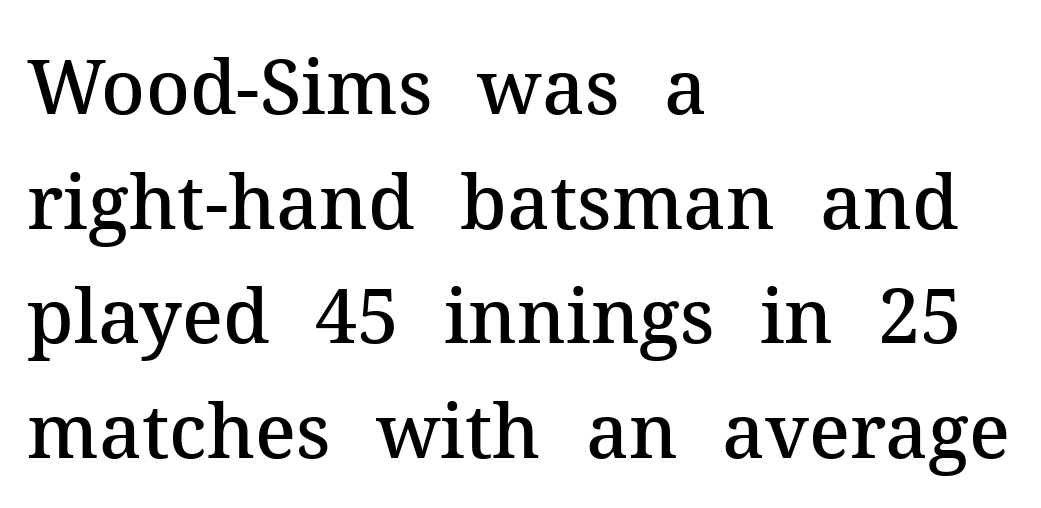
{"serif": "yes", "italic": "no", "bold": "semi", "weight": "semibold", "width": "normal", "stroke_contrast": "medium", "x_height": "medium", "monospaced": "no", "underline": "no", "align": "left", "line_spacing": "normal", "line_spacing_ratio": 1.53, "letter_spacing": "normal", "letter_spacing_em": 0.0, "glyph_px": 75}
